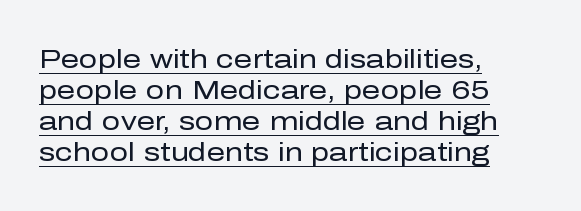
The passage shown is not bold in any degree. Short note: letters normally spaced. Where is the straight margin? On the left. You can tell it's not italic because the verticals are truly vertical.
